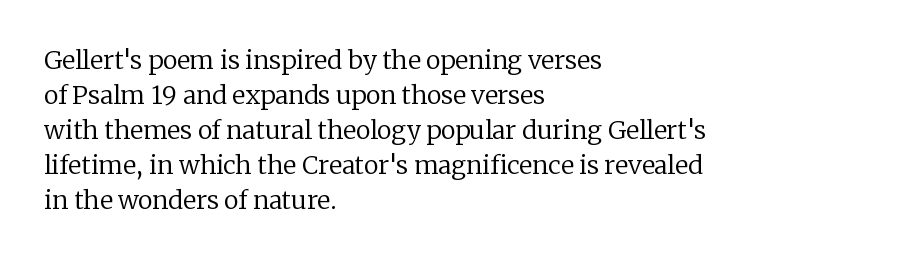
The image shows 25 px text type, upright; set left-aligned, normal line spacing (1.4x), normal letter spacing, not underlined.
